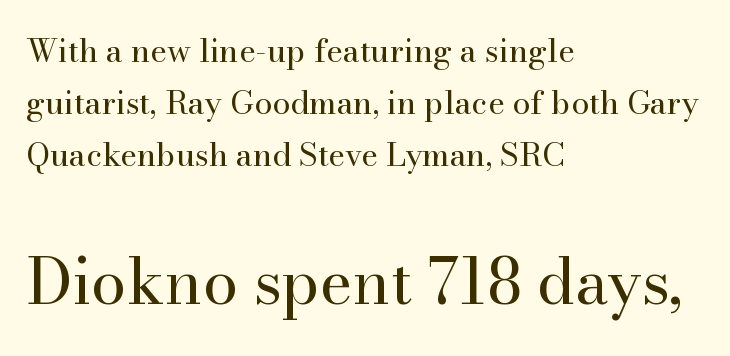
The image shows 63 px regular-weight serif type, upright; set left-aligned, normal line spacing (1.63x), normal letter spacing, not underlined; the second (bottom) block is 1.97x larger; high stroke contrast and a small x-height.
